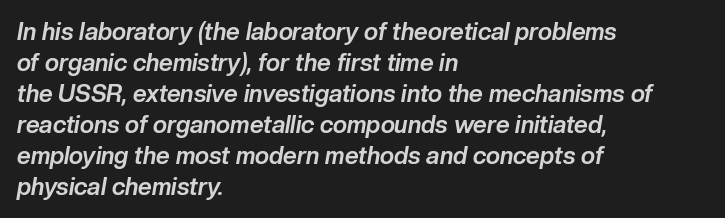
Italic: yes, the glyphs are oblique. Compared with typical body copy, the letter spacing here is the same. Only glyphs here, with clear space below each row. A full-strength bold gives these letters their thick strokes. Regarding leading, the lines here are spaced in the standard way.
